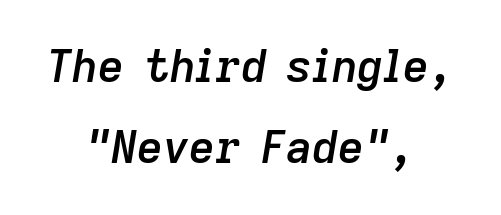
The image shows 45 px semibold type, italic (leaning right); set centered, line spacing 1.81x, normal letter spacing, not underlined; low stroke contrast and a medium x-height.
